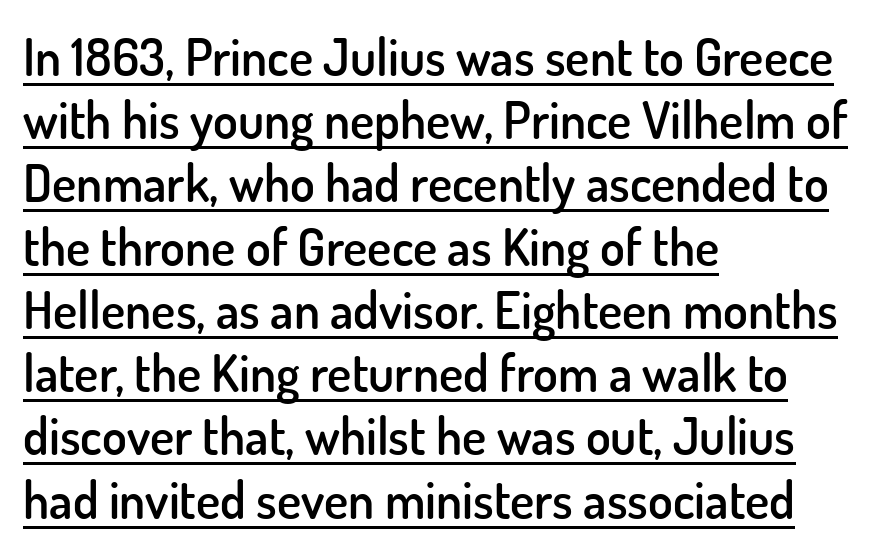
{"serif": "no", "italic": "no", "bold": "semi", "weight": "semibold", "width": "normal", "stroke_contrast": "low", "x_height": "small", "monospaced": "no", "underline": "yes", "align": "left", "line_spacing_ratio": 1.24, "letter_spacing": "normal", "letter_spacing_em": 0.0, "glyph_px": 51}
